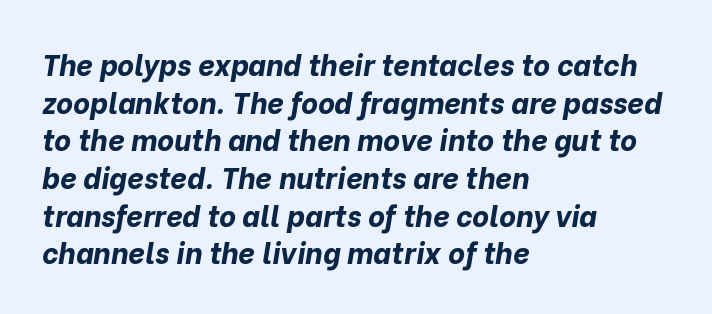
The strip under each line holds only bare page. Every row of glyphs begins at an identical x-position on the left. The rendering uses natural spacing where letterforms have individual widths. Each new line begins a customary step beneath the previous one. How are the letters spaced? Ordinarily, with no added tracking.
